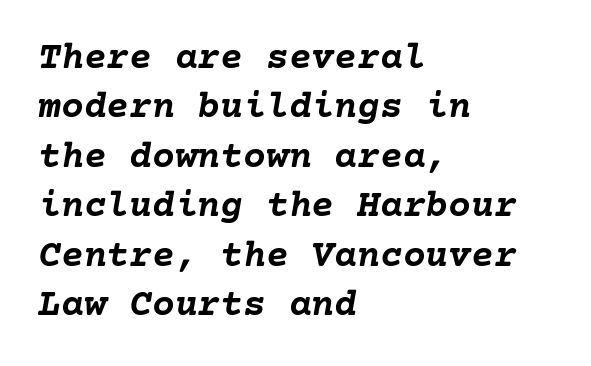
Q: Is the text bold? A: Yes.
Q: Is the text italic (slanted)? A: Yes, it leans right by about 10 degrees.
Q: Is the text underlined? A: No.
Q: How is the paragraph aligned? A: Left-aligned.
Q: Is the spacing between letters normal or unusually wide? A: Normal.
Q: Is the spacing between lines tight, normal or loose? A: Normal.
Q: Width (condensed, normal, or wide)? A: Normal.
Q: Stroke contrast? A: Low.
Q: x-height? A: Medium.
